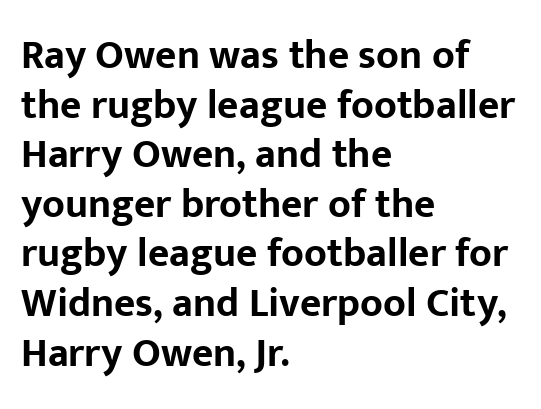
{"serif": "no", "italic": "no", "bold": "yes", "weight": "bold", "width": "normal", "stroke_contrast": "low", "x_height": "medium", "monospaced": "no", "underline": "no", "align": "left", "line_spacing_ratio": 1.21, "letter_spacing": "normal", "letter_spacing_em": 0.0, "glyph_px": 41}
